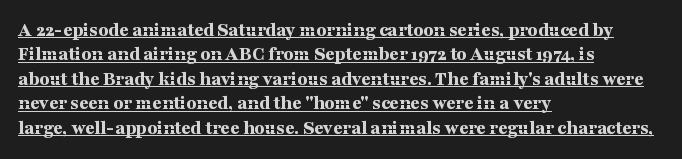
Does the weight exceed regular? Yes, all the way to bold. Rendered with straight, roman letterforms. Does extra space separate the letters? No, they use regular spacing. Caption: multi-line text, flush left, ragged right. Underlined type.
